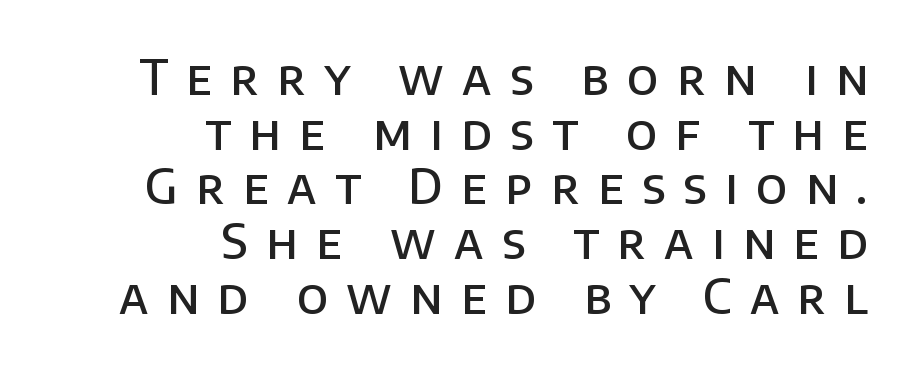
Q: Is the text bold? A: Semi-bold.
Q: Is the text italic (slanted)? A: No, it is upright.
Q: Is the typeface a serif or a sans-serif typeface? A: Sans-serif.
Q: Is the text underlined? A: No.
Q: How is the paragraph aligned? A: Right-aligned.
Q: Is the spacing between letters normal or unusually wide? A: Unusually wide.
Q: Is the spacing between lines tight, normal or loose? A: Tight.
Q: Width (condensed, normal, or wide)? A: Normal.
Q: Stroke contrast? A: Low.
Q: x-height? A: Large.
Q: Monospaced? A: No.
